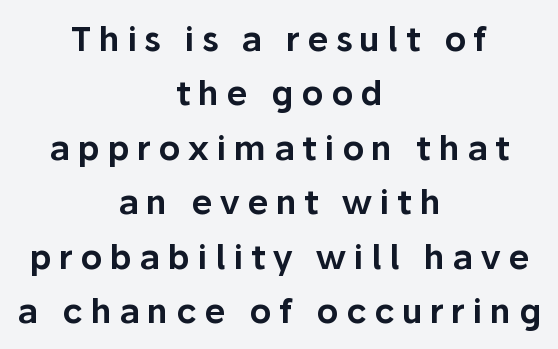
{"serif": "no", "italic": "no", "width": "normal", "stroke_contrast": "low", "x_height": "medium", "monospaced": "no", "underline": "no", "align": "center", "line_spacing": "normal", "line_spacing_ratio": 1.6, "letter_spacing": "wide", "letter_spacing_em": 0.22, "glyph_px": 34}
